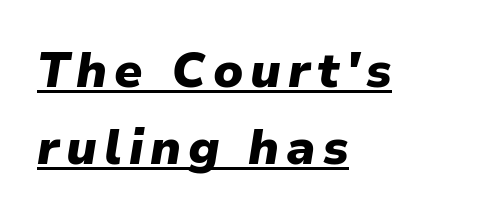
{"italic": "yes", "lean": "right", "slant_degrees": 9, "bold": "yes", "weight": "heavy", "width": "normal", "stroke_contrast": "low", "x_height": "medium", "monospaced": "no", "underline": "yes", "align": "left", "line_spacing": "normal", "line_spacing_ratio": 1.57, "glyph_px": 49}
